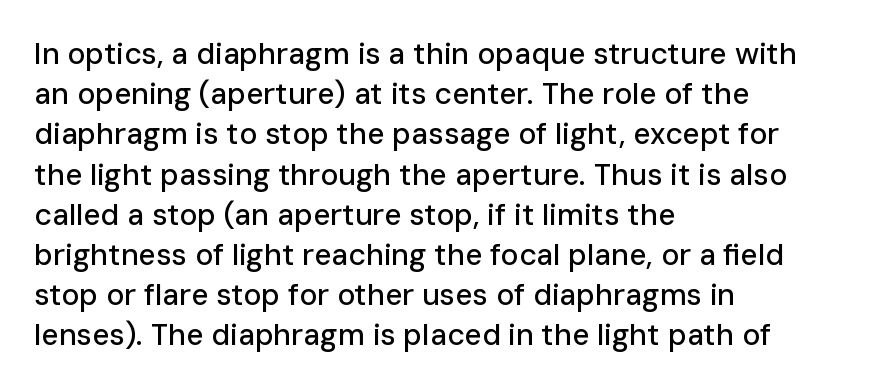
Q: Is the text italic (slanted)? A: No, it is upright.
Q: Is the typeface a serif or a sans-serif typeface? A: Sans-serif.
Q: Is the text underlined? A: No.
Q: How is the paragraph aligned? A: Left-aligned.
Q: Is the spacing between letters normal or unusually wide? A: Normal.
Q: Is the spacing between lines tight, normal or loose? A: Normal.
Q: Width (condensed, normal, or wide)? A: Normal.
Q: Stroke contrast? A: Low.
Q: x-height? A: Medium.
Q: Monospaced? A: No.
